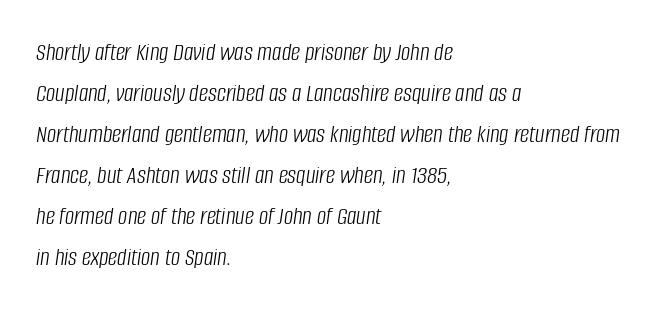
Q: Is the text bold? A: No.
Q: Is the text italic (slanted)? A: Yes, it leans right by about 8 degrees.
Q: Is the text underlined? A: No.
Q: How is the paragraph aligned? A: Left-aligned.
Q: Is the spacing between letters normal or unusually wide? A: Normal.
Q: Is the spacing between lines tight, normal or loose? A: Normal.
